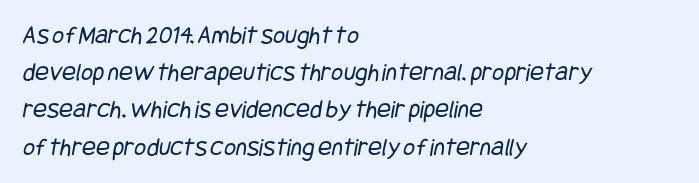
Q: Is the text bold? A: No.
Q: Is the text underlined? A: No.
Q: How is the paragraph aligned? A: Left-aligned.
Q: Is the spacing between letters normal or unusually wide? A: Normal.
Q: Is the spacing between lines tight, normal or loose? A: Normal.
